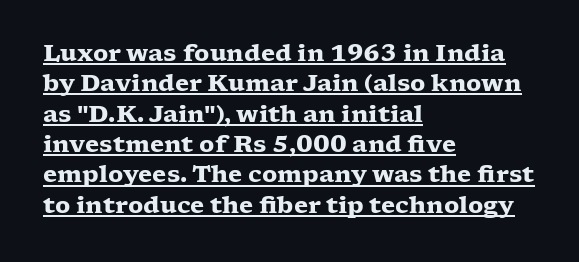
The image shows 23 px bold type, upright; set left-aligned, normal line spacing (1.32x), normal letter spacing, underlined.
